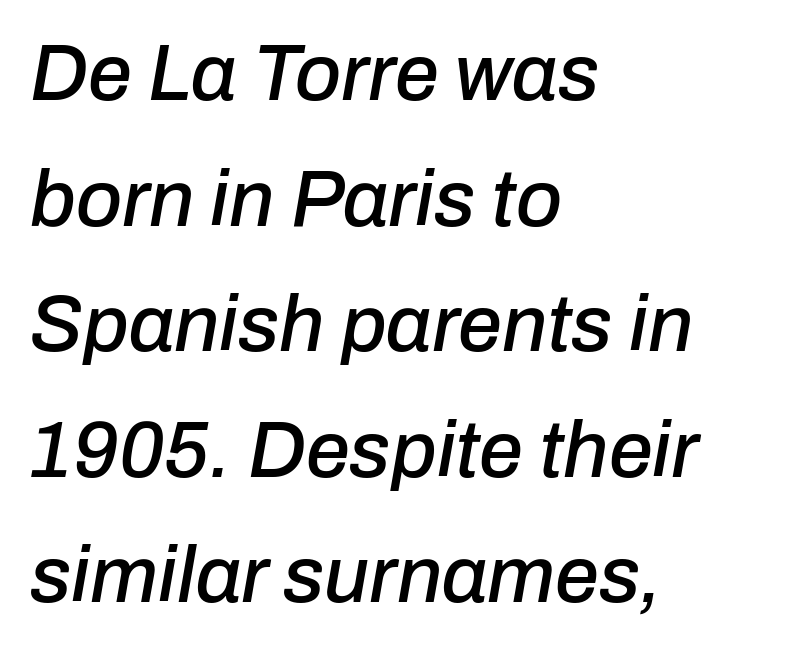
Q: Is the text italic (slanted)? A: Yes, it leans right by about 10 degrees.
Q: Is the text underlined? A: No.
Q: How is the paragraph aligned? A: Left-aligned.
Q: Is the spacing between letters normal or unusually wide? A: Normal.
Q: Is the spacing between lines tight, normal or loose? A: Normal.
Q: Width (condensed, normal, or wide)? A: Normal.
Q: Stroke contrast? A: Low.
Q: x-height? A: Medium.
Q: Monospaced? A: No.
